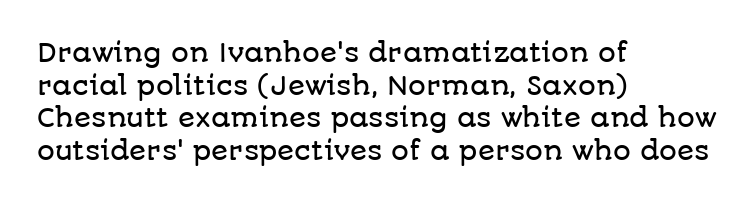
Q: Is the text italic (slanted)? A: No, it is upright.
Q: Is the text underlined? A: No.
Q: How is the paragraph aligned? A: Left-aligned.
Q: Is the spacing between letters normal or unusually wide? A: Normal.
Q: Is the spacing between lines tight, normal or loose? A: Normal.
